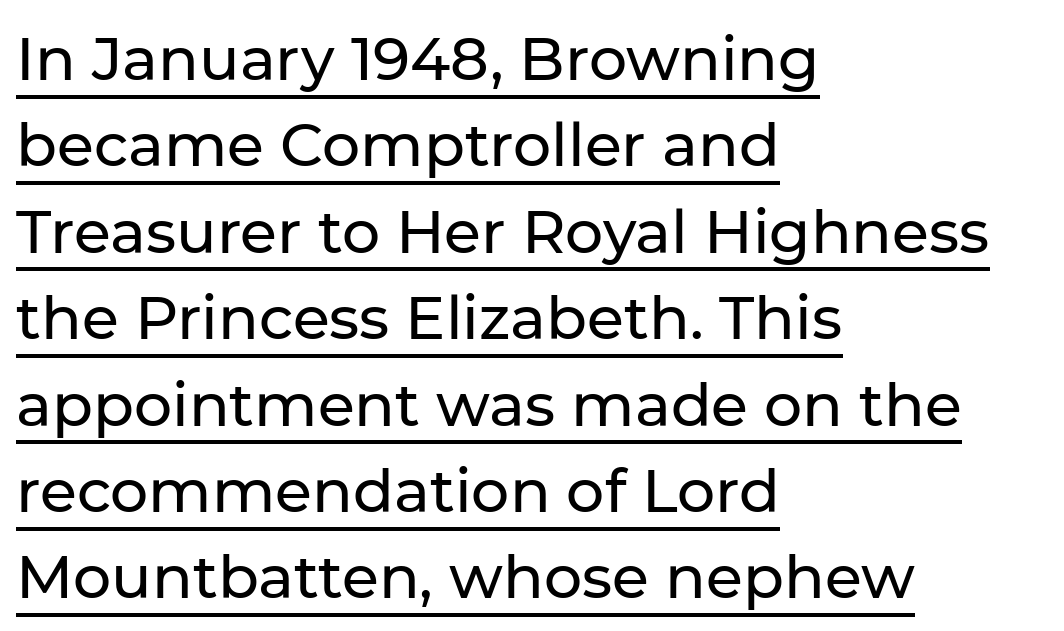
{"serif": "no", "italic": "no", "width": "normal", "stroke_contrast": "low", "x_height": "medium", "monospaced": "no", "underline": "yes", "align": "left", "line_spacing": "normal", "line_spacing_ratio": 1.44, "letter_spacing": "normal", "letter_spacing_em": 0.0, "glyph_px": 60}
